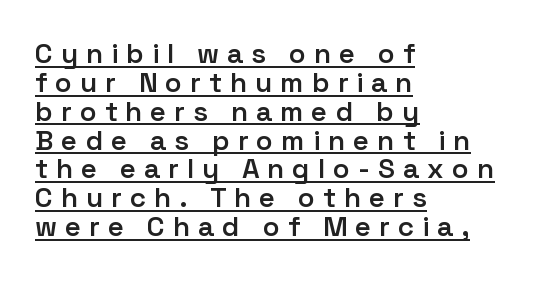
Note the varied advance widths — an 'i' is clearly narrower than an 'm'. Does extra space separate the letters? Yes, quite a lot of it. I'd call this a sans setting — the letters go barefoot. As a designer I'd log this as weight 600, semibold.
